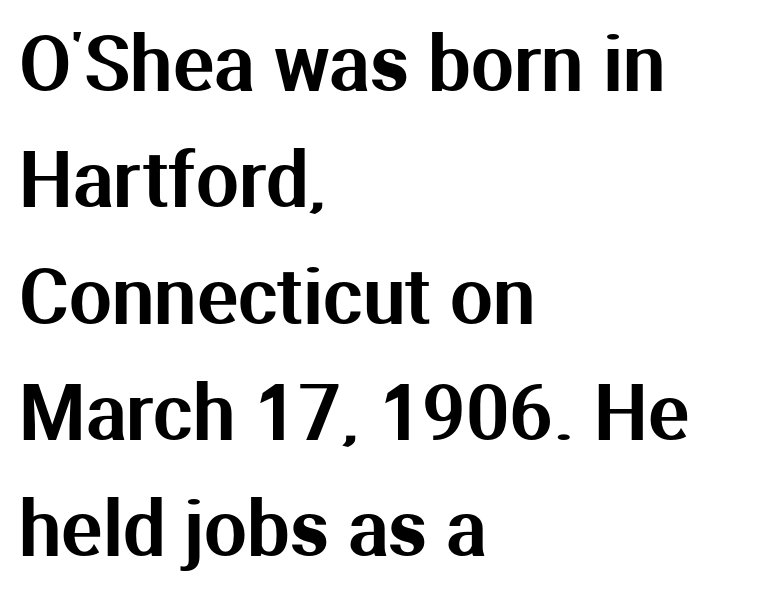
Q: Is the text italic (slanted)? A: No, it is upright.
Q: Is the typeface a serif or a sans-serif typeface? A: Sans-serif.
Q: Is the text underlined? A: No.
Q: How is the paragraph aligned? A: Left-aligned.
Q: Is the spacing between letters normal or unusually wide? A: Normal.
Q: Is the spacing between lines tight, normal or loose? A: Normal.
Q: Width (condensed, normal, or wide)? A: Normal.
Q: Stroke contrast? A: Medium.
Q: x-height? A: Medium.
Q: Monospaced? A: No.
